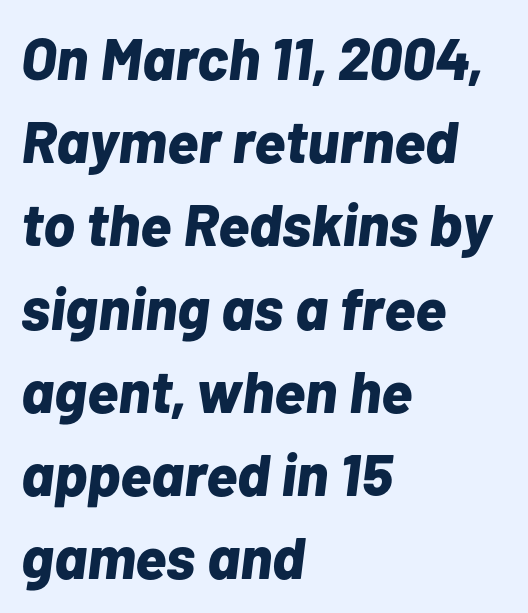
Underline: absent. These lines carry a lot of weight — the face is fully bold. Whoever set this chose a conventional vertical rhythm. The rendering applies a slant to the glyphs. Character widths vary here, with narrow letters taking less room than wide ones.
